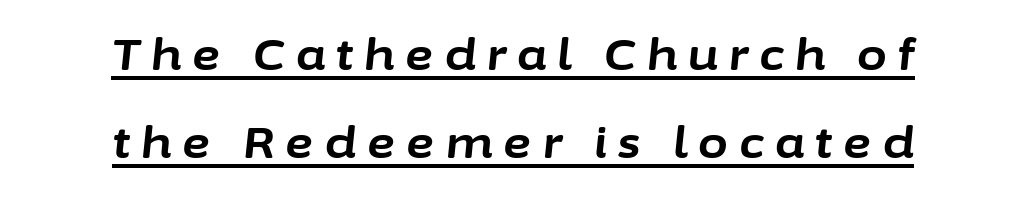
{"italic": "yes", "lean": "right", "slant_degrees": 6, "bold": "yes", "weight": "bold", "width": "normal", "stroke_contrast": "low", "x_height": "medium", "monospaced": "no", "underline": "yes", "align": "center", "line_spacing": "loose", "line_spacing_ratio": 2.04, "letter_spacing": "wide", "letter_spacing_em": 0.26, "glyph_px": 43}
